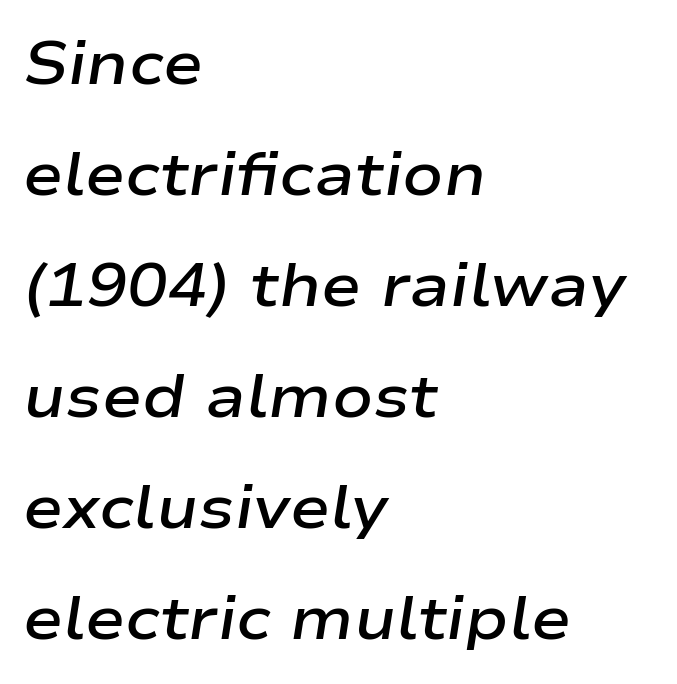
Q: Is the text bold? A: Semi-bold.
Q: Is the text italic (slanted)? A: Yes, it leans right by about 9 degrees.
Q: Is the text underlined? A: No.
Q: How is the paragraph aligned? A: Left-aligned.
Q: Is the spacing between letters normal or unusually wide? A: Normal.
Q: Width (condensed, normal, or wide)? A: Wide.
Q: Stroke contrast? A: Low.
Q: x-height? A: Medium.
Q: Monospaced? A: No.
